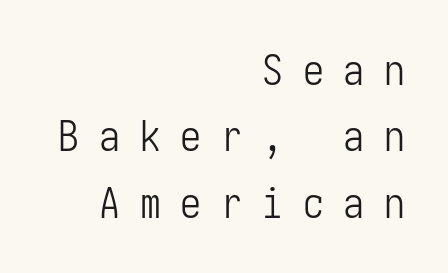
The image shows 42 px light, condensed sans-serif type, upright; set right-aligned, normal line spacing (1.58x), unusually wide letter spacing (+0.47 em), not underlined; low stroke contrast and a medium x-height.
